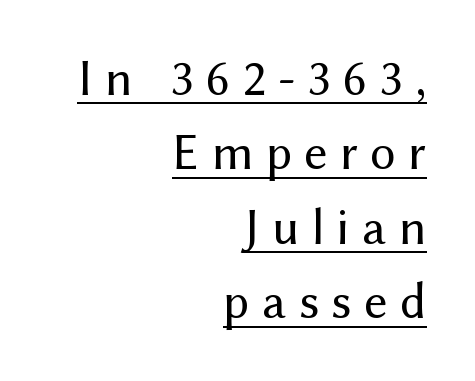
Q: Is the text bold? A: No.
Q: Is the text italic (slanted)? A: No, it is upright.
Q: Is the typeface a serif or a sans-serif typeface? A: Sans-serif.
Q: Is the text underlined? A: Yes.
Q: How is the paragraph aligned? A: Right-aligned.
Q: Is the spacing between letters normal or unusually wide? A: Unusually wide.
Q: Is the spacing between lines tight, normal or loose? A: Normal.
Q: Width (condensed, normal, or wide)? A: Normal.
Q: Stroke contrast? A: Medium.
Q: x-height? A: Medium.
Q: Monospaced? A: No.
